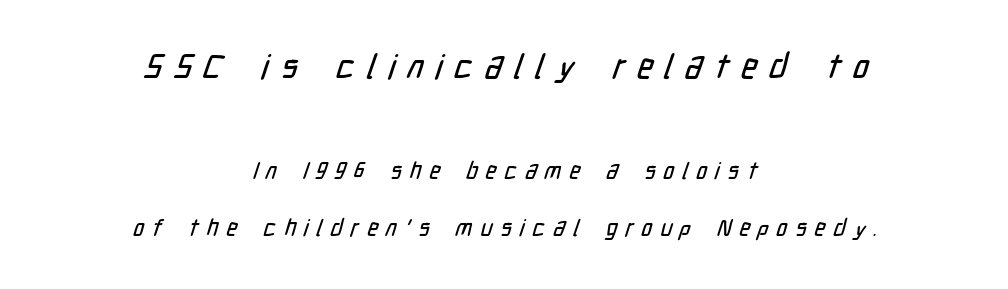
{"serif": "no", "width": "condensed", "stroke_contrast": "low", "x_height": "medium", "monospaced": "no", "underline": "no", "align": "center", "line_spacing": "loose", "line_spacing_ratio": 2.45, "letter_spacing": "wide", "letter_spacing_em": 0.35, "larger_block": "first", "size_ratio": 1.48, "glyph_px": 34}
